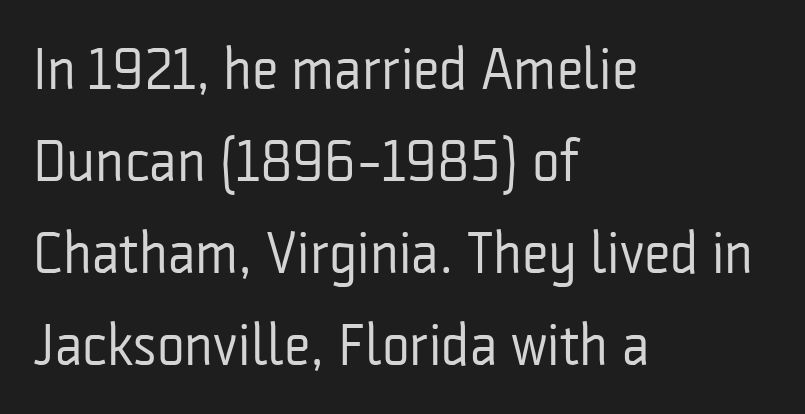
Left-aligned paragraph, ragged on the right. Caption: standard tracking, unaltered. The glyphs in this specimen are sans serif. Compared with typical paragraphs, the rows here are spaced about the same. Descenders hang freely into open space. In terms of posture, this sample is upright.
